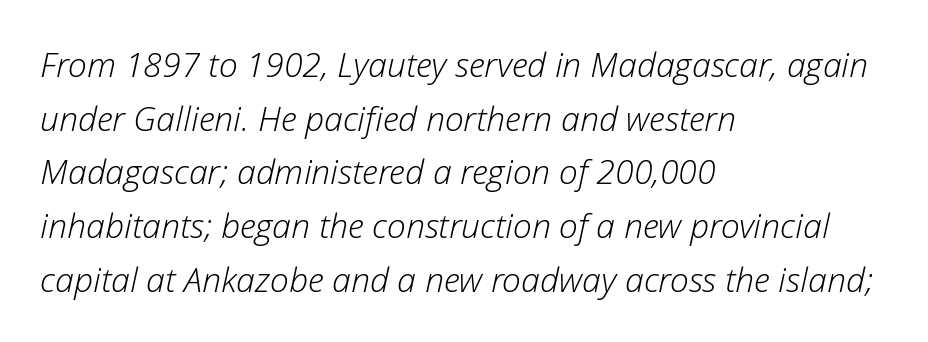
Q: Is the text bold? A: No.
Q: Is the text italic (slanted)? A: Yes, it leans right by about 12 degrees.
Q: Is the text underlined? A: No.
Q: How is the paragraph aligned? A: Left-aligned.
Q: Is the spacing between letters normal or unusually wide? A: Normal.
Q: Is the spacing between lines tight, normal or loose? A: Normal.
Q: Width (condensed, normal, or wide)? A: Normal.
Q: Stroke contrast? A: Low.
Q: x-height? A: Medium.
Q: Monospaced? A: No.
